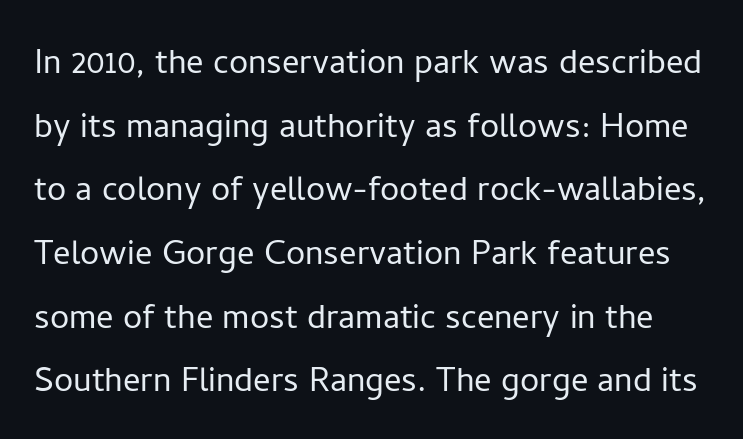
{"serif": "no", "italic": "no", "bold": "no", "weight": "light", "width": "normal", "stroke_contrast": "low", "x_height": "medium", "monospaced": "no", "underline": "no", "line_spacing": "normal", "line_spacing_ratio": 1.48, "letter_spacing": "normal", "letter_spacing_em": 0.0, "glyph_px": 43}
